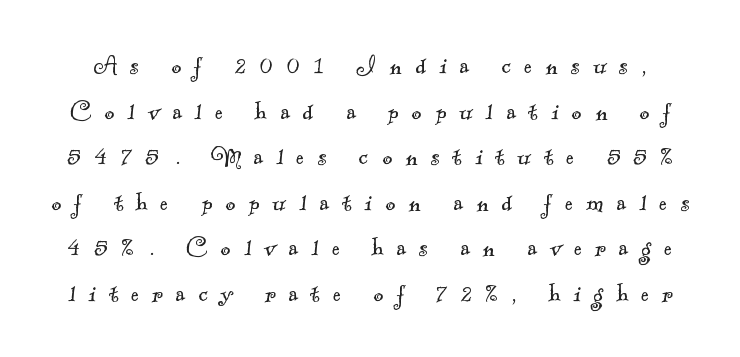
{"serif": "yes", "bold": "no", "weight": "light", "width": "normal", "x_height": "small", "monospaced": "no", "underline": "no", "line_spacing": "normal", "line_spacing_ratio": 1.52, "letter_spacing": "wide", "letter_spacing_em": 0.44, "glyph_px": 30}
